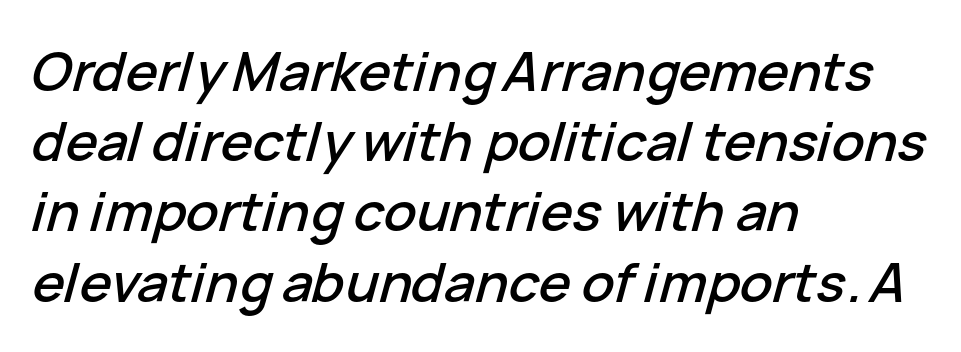
This sample has the flowing, uneven cadence of proportional lettering. The space between consecutive lines is moderate. The words here are not underlined. Horizontally, the lines are justified to the leading edge only.
